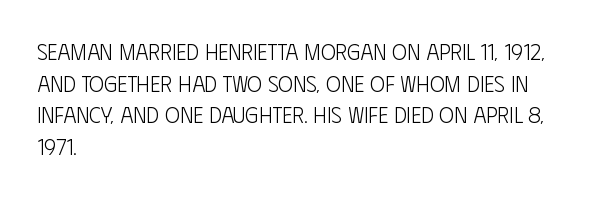
Q: Is the text bold? A: No.
Q: Is the text italic (slanted)? A: No, it is upright.
Q: Is the text underlined? A: No.
Q: How is the paragraph aligned? A: Left-aligned.
Q: Is the spacing between letters normal or unusually wide? A: Normal.
Q: Is the spacing between lines tight, normal or loose? A: Normal.
